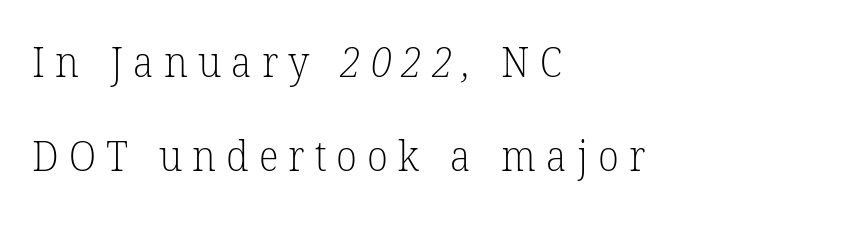
{"serif": "yes", "bold": "no", "weight": "light", "width": "normal", "stroke_contrast": "low", "x_height": "medium", "monospaced": "no", "underline": "no", "align": "left", "line_spacing": "loose", "line_spacing_ratio": 2.25, "letter_spacing": "wide", "letter_spacing_em": 0.24, "glyph_px": 42}
